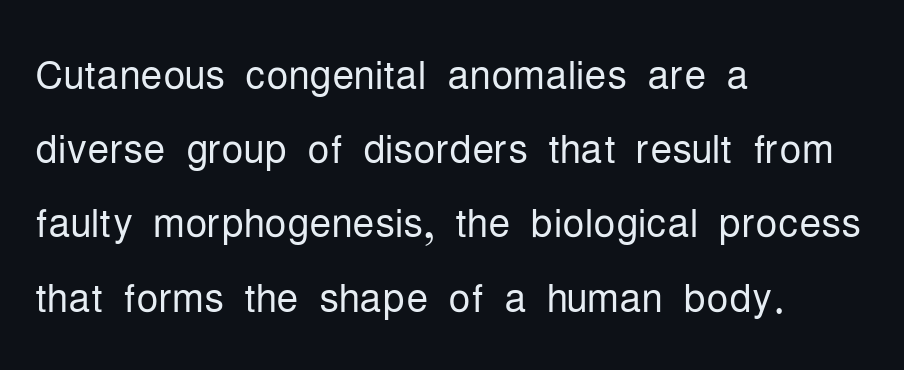
{"serif": "no", "italic": "no", "bold": "no", "weight": "light", "width": "condensed", "stroke_contrast": "low", "x_height": "medium", "monospaced": "no", "underline": "no", "align": "left", "line_spacing": "normal", "line_spacing_ratio": 1.35, "letter_spacing": "normal", "letter_spacing_em": 0.0, "glyph_px": 55}
